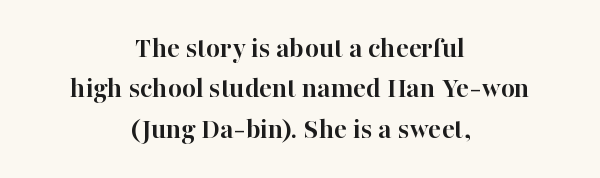
Standard letterfit; no display-style spreading of the glyphs. Teacher's note: observe the equal gaps on both sides — that is centered alignment. Is this a fixed-width face? No — the glyphs have proportional, varying widths. One glance says typical: line gaps are just what's usual.
